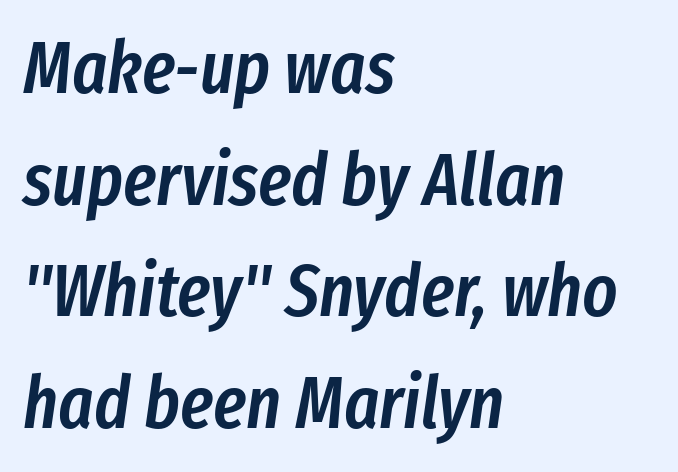
Q: Is the text bold? A: Semi-bold.
Q: Is the text italic (slanted)? A: Yes, it leans right by about 8 degrees.
Q: Is the text underlined? A: No.
Q: How is the paragraph aligned? A: Left-aligned.
Q: Is the spacing between letters normal or unusually wide? A: Normal.
Q: Is the spacing between lines tight, normal or loose? A: Normal.
Q: Width (condensed, normal, or wide)? A: Condensed.
Q: Stroke contrast? A: Low.
Q: x-height? A: Medium.
Q: Monospaced? A: No.
